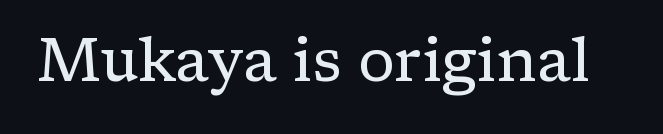
The image shows 61 px regular-weight serif type, upright; set normal letter spacing, not underlined; low stroke contrast and a medium x-height.
